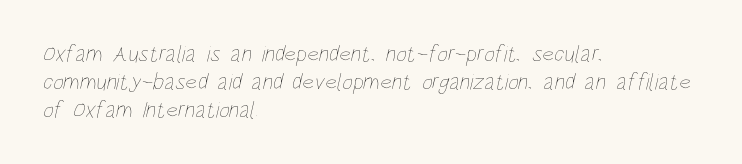
{"bold": "no", "underline": "no", "align": "left", "line_spacing_ratio": 1.21, "letter_spacing": "normal", "letter_spacing_em": 0.0, "glyph_px": 23}
